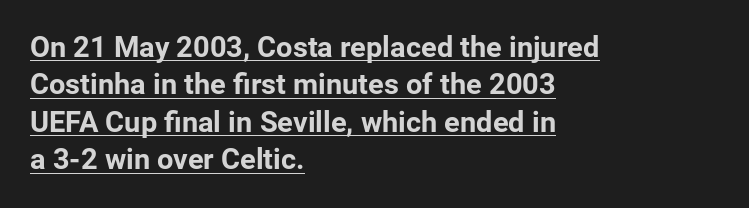
The image shows 29 px bold sans-serif type, upright; set left-aligned, normal line spacing (1.29x), normal letter spacing, underlined; low stroke contrast and a medium x-height.
